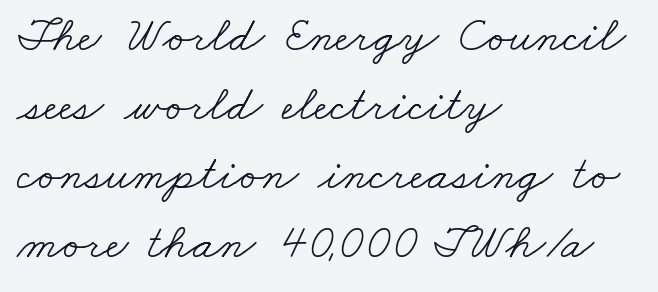
{"serif": "yes", "bold": "no", "weight": "light", "width": "wide", "stroke_contrast": "low", "x_height": "small", "monospaced": "no", "underline": "no", "align": "left", "line_spacing": "normal", "line_spacing_ratio": 1.41, "letter_spacing": "normal", "letter_spacing_em": 0.0, "glyph_px": 49}
